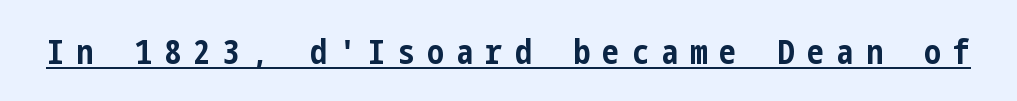
The image shows 34 px bold, condensed sans-serif type, upright; set unusually wide letter spacing (+0.36 em), underlined; low stroke contrast and a medium x-height.
